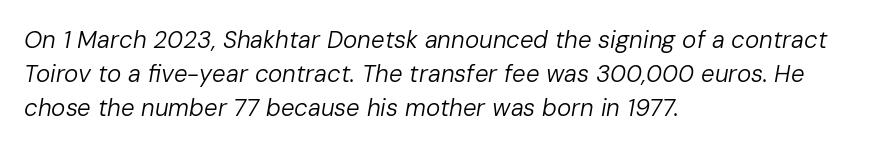
Q: Is the text bold? A: No.
Q: Is the text italic (slanted)? A: Yes, it leans right by about 10 degrees.
Q: Is the text underlined? A: No.
Q: How is the paragraph aligned? A: Left-aligned.
Q: Is the spacing between letters normal or unusually wide? A: Normal.
Q: Is the spacing between lines tight, normal or loose? A: Normal.
